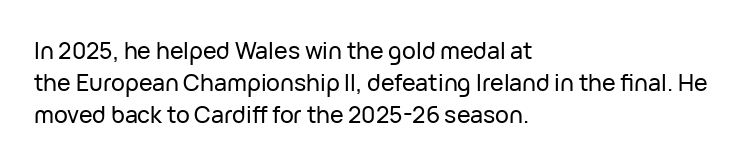
{"italic": "no", "underline": "no", "align": "left", "line_spacing": "normal", "line_spacing_ratio": 1.39, "letter_spacing": "normal", "letter_spacing_em": 0.0, "glyph_px": 23}
